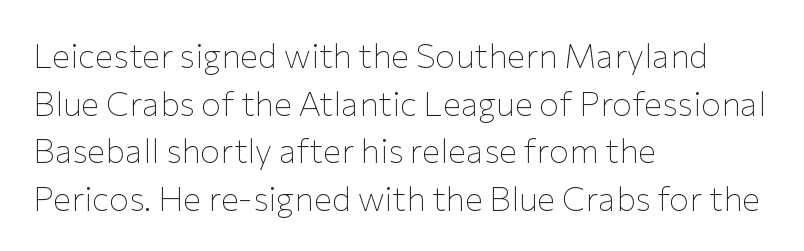
The image shows 34 px thin sans-serif type, upright; set left-aligned, normal line spacing (1.4x), normal letter spacing, not underlined; low stroke contrast and a medium x-height.
